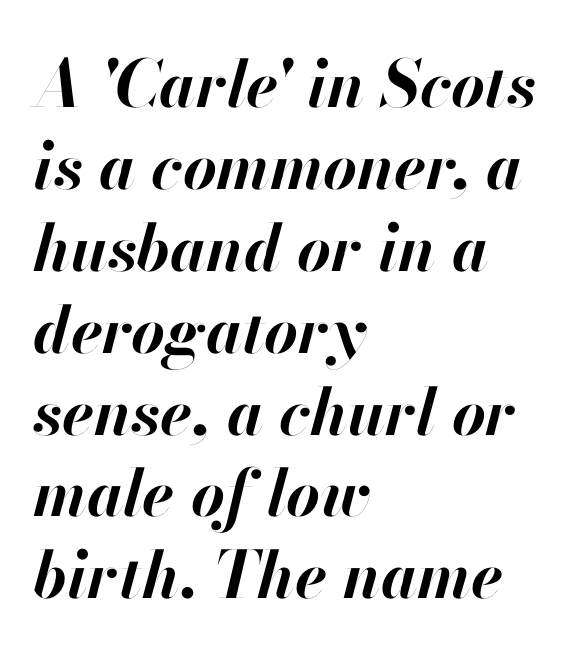
Q: Is the text bold? A: Yes.
Q: Is the text italic (slanted)? A: Yes, it leans right by about 13 degrees.
Q: Is the text underlined? A: No.
Q: How is the paragraph aligned? A: Left-aligned.
Q: Is the spacing between letters normal or unusually wide? A: Normal.
Q: Is the spacing between lines tight, normal or loose? A: Normal.
Q: Width (condensed, normal, or wide)? A: Normal.
Q: Stroke contrast? A: High.
Q: x-height? A: Small.
Q: Monospaced? A: No.
